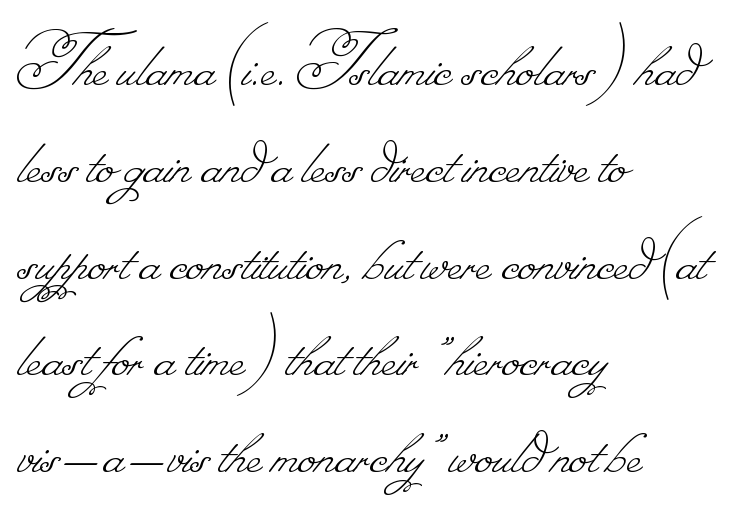
There is no visible air inserted between adjacent glyphs. The typesetting does not lean heavy: it is not bold. Descenders hang freely into open space. The passage shown is typed in a proportional face where columns would drift. Layout note: lines flush left.
